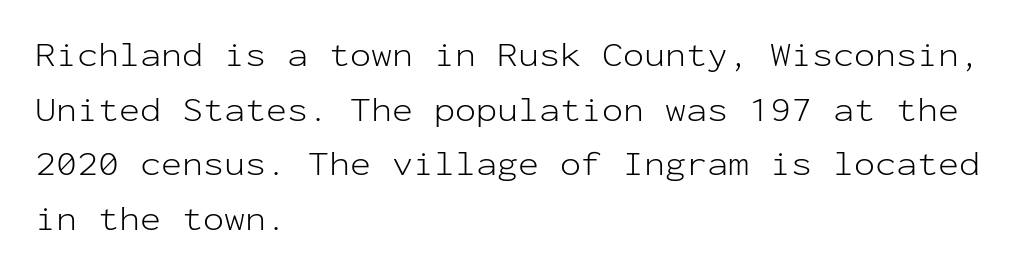
The image shows 35 px light sans-serif type, upright, monospaced; set left-aligned, normal line spacing (1.56x), normal letter spacing, not underlined; low stroke contrast and a medium x-height.
